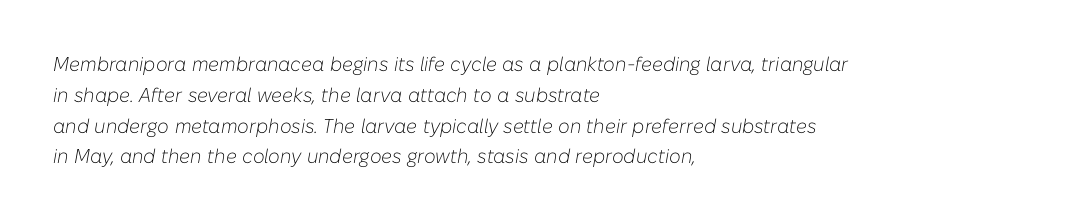
The image shows 20 px text type, italic (leaning right); set left-aligned, normal line spacing (1.54x), normal letter spacing, not underlined.
